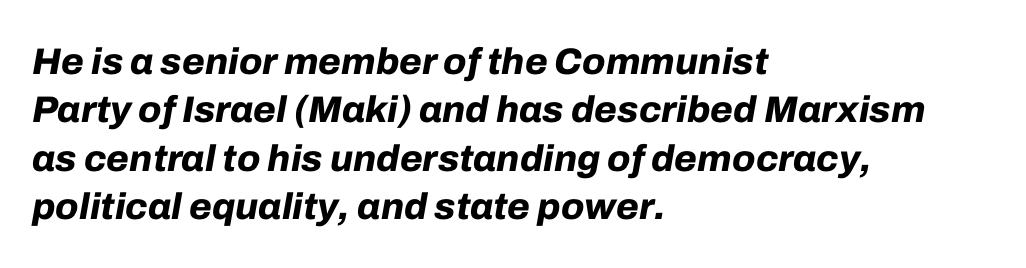
{"italic": "yes", "lean": "right", "slant_degrees": 10, "bold": "yes", "weight": "bold", "width": "normal", "stroke_contrast": "low", "x_height": "medium", "monospaced": "no", "underline": "no", "align": "left", "line_spacing": "normal", "line_spacing_ratio": 1.31, "letter_spacing": "normal", "letter_spacing_em": 0.0, "glyph_px": 37}
